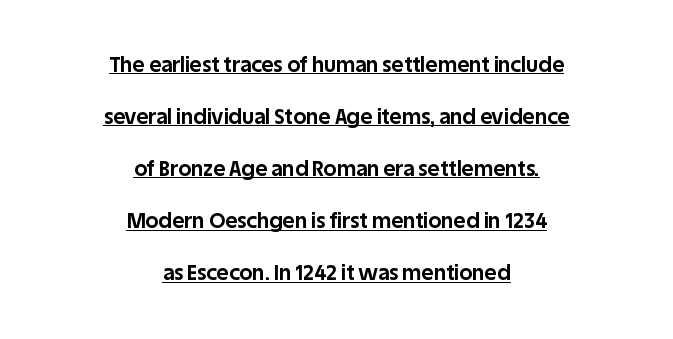
The image shows 21 px bold type, upright; set centered, loose line spacing (2.48x), normal letter spacing, underlined.
